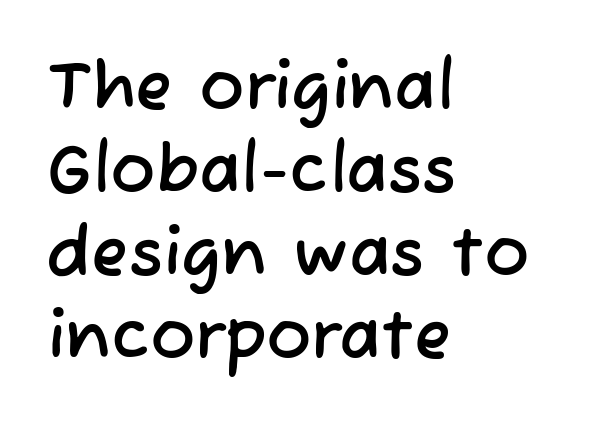
Letterform terminals end flat and unadorned throughout the passage. The tracking reads as untouched default to a designer's eye. Just letters on the line, the space beneath them empty. This sample has the flowing, uneven cadence of proportional lettering. These lines stack with their left ends in a neat column.
